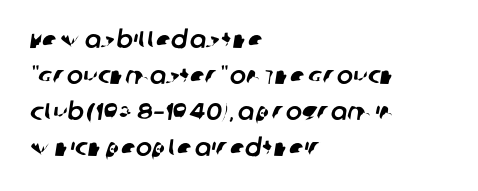
The image shows 24 px text type; set left-aligned, normal line spacing (1.5x), normal letter spacing, not underlined.
